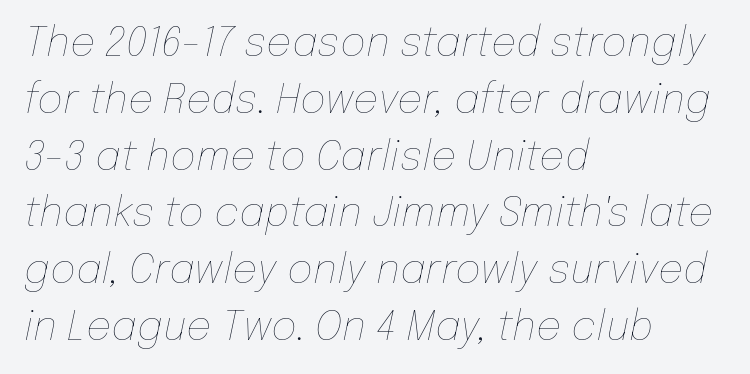
{"italic": "yes", "lean": "right", "slant_degrees": 12, "bold": "no", "weight": "thin", "width": "normal", "stroke_contrast": "low", "x_height": "medium", "monospaced": "no", "underline": "no", "align": "left", "line_spacing": "normal", "line_spacing_ratio": 1.42, "letter_spacing": "normal", "letter_spacing_em": 0.0, "glyph_px": 40}
